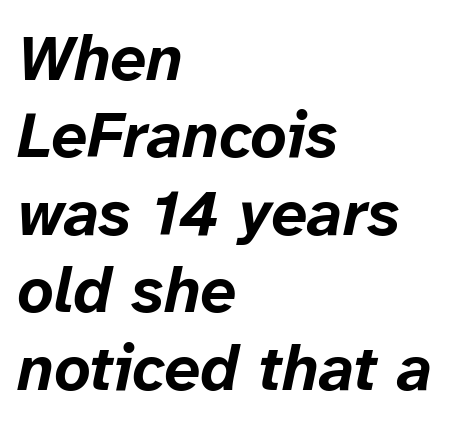
Does the weight exceed regular? Yes, all the way to bold. Designer's note — italics engaged. These lines are rendered in a variable-pitch font. Teacher's note: observe the even left margin — that is flush-left alignment. Honestly, there is no underline to notice here at all.
